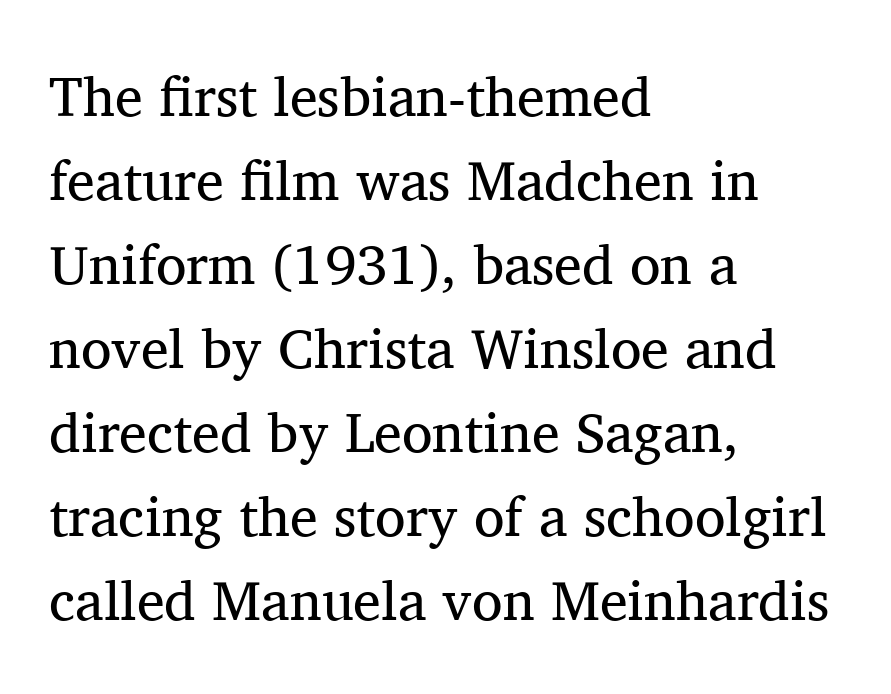
{"serif": "yes", "italic": "no", "bold": "no", "weight": "regular", "width": "normal", "stroke_contrast": "medium", "x_height": "medium", "monospaced": "no", "underline": "no", "align": "left", "line_spacing": "normal", "line_spacing_ratio": 1.5, "letter_spacing": "normal", "letter_spacing_em": 0.0, "glyph_px": 56}
